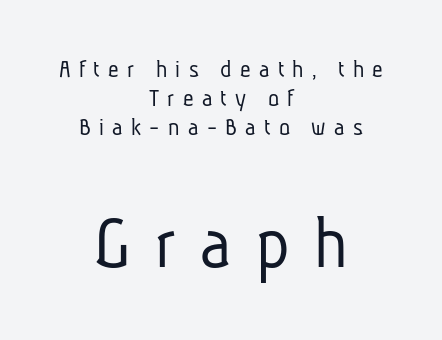
The image shows 77 px light, condensed sans-serif type; set centered, tight line spacing (1.11x), unusually wide letter spacing (+0.32 em), not underlined; the second (bottom) block is 2.96x larger; low stroke contrast and a medium x-height.
